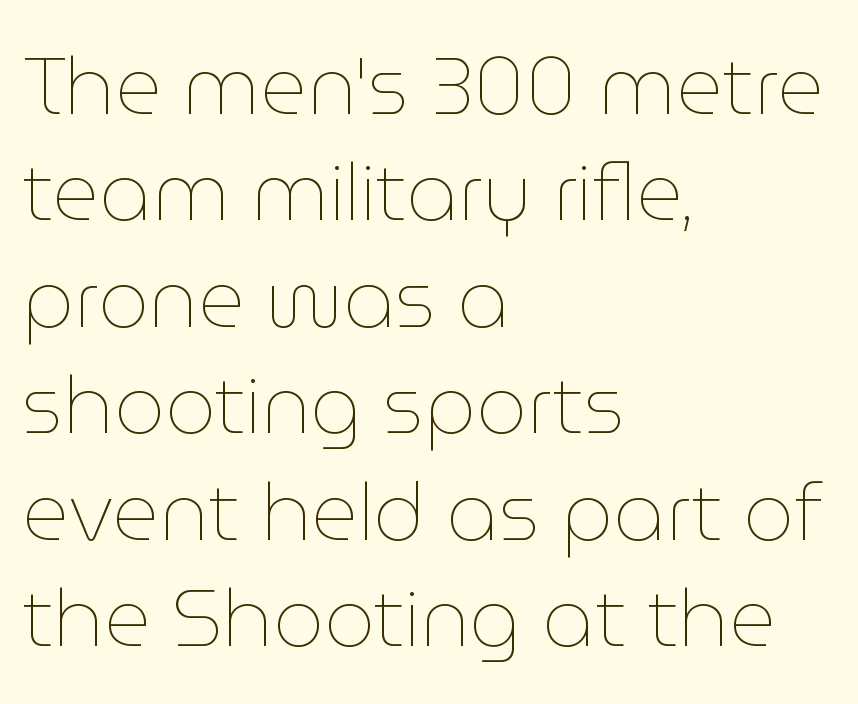
Each letter keeps its own natural width here, so spacing adapts to shape. Each new line begins a customary step beneath the previous one. Casual observation: everything's shoved over to the left. The strokes carry an ordinary text weight at most. Check under the words: just untouched page. Upright lettering throughout.
